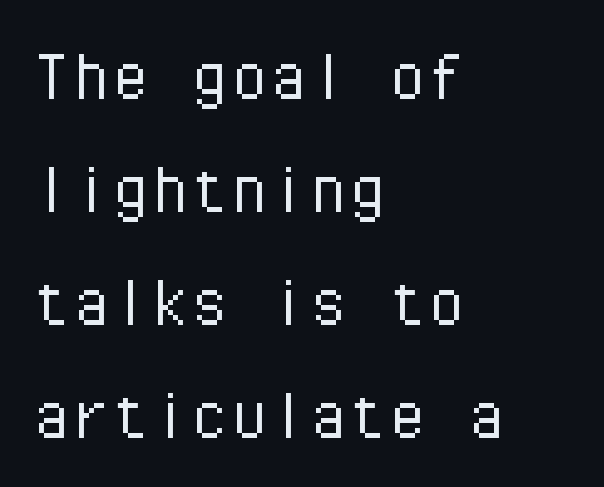
The image shows 79 px light sans-serif type, upright, monospaced; set left-aligned, normal line spacing (1.43x), normal letter spacing, not underlined; low stroke contrast and a medium x-height.
